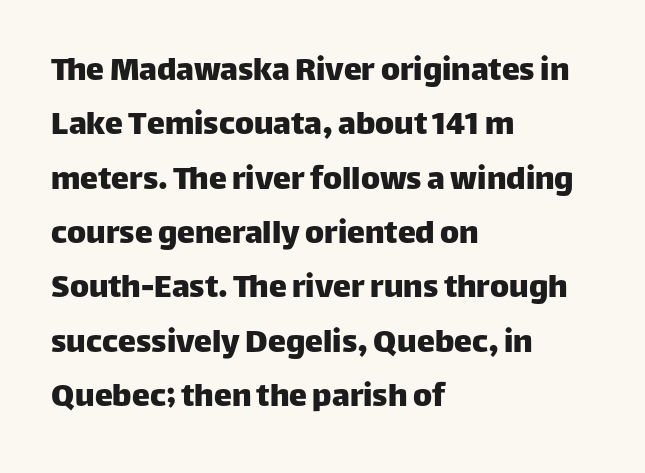
Q: Is the text italic (slanted)? A: No, it is upright.
Q: Is the typeface a serif or a sans-serif typeface? A: Sans-serif.
Q: Is the text underlined? A: No.
Q: How is the paragraph aligned? A: Left-aligned.
Q: Is the spacing between letters normal or unusually wide? A: Normal.
Q: Is the spacing between lines tight, normal or loose? A: Normal.
Q: Width (condensed, normal, or wide)? A: Normal.
Q: Stroke contrast? A: Low.
Q: x-height? A: Large.
Q: Monospaced? A: No.
